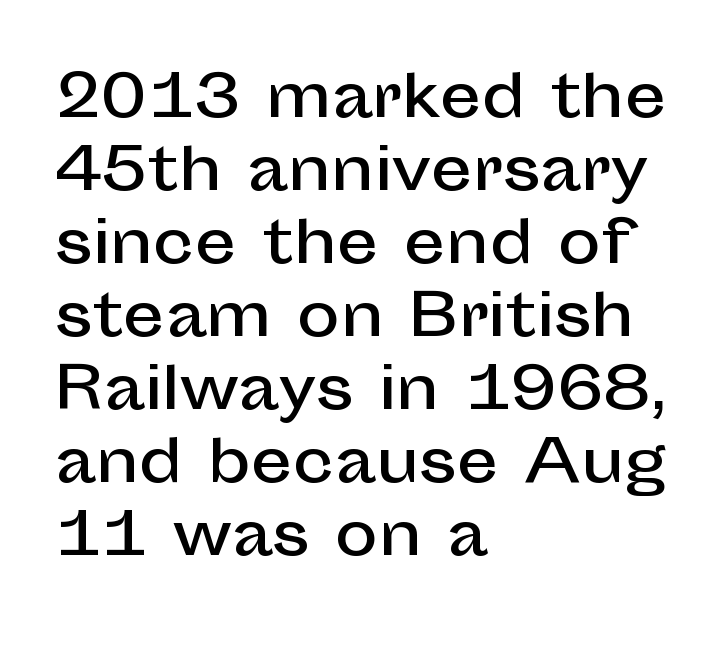
The image shows 58 px sans-serif type, upright; set left-aligned, normal line spacing (1.26x), normal letter spacing, not underlined; low stroke contrast and a medium x-height.
